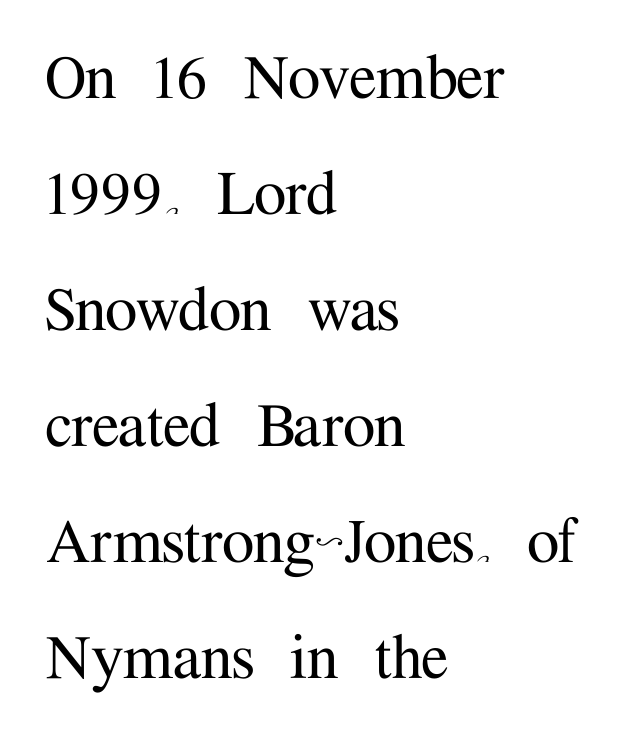
Q: Is the text italic (slanted)? A: No, it is upright.
Q: Is the typeface a serif or a sans-serif typeface? A: Serif.
Q: Is the text underlined? A: No.
Q: How is the paragraph aligned? A: Left-aligned.
Q: Is the spacing between letters normal or unusually wide? A: Normal.
Q: Is the spacing between lines tight, normal or loose? A: Normal.
Q: Width (condensed, normal, or wide)? A: Normal.
Q: Stroke contrast? A: Medium.
Q: x-height? A: Medium.
Q: Monospaced? A: No.
